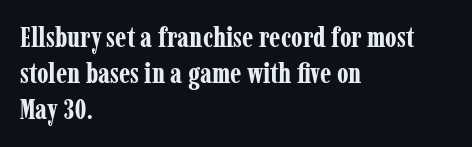
{"serif": "yes", "italic": "no", "bold": "yes", "weight": "bold", "width": "condensed", "stroke_contrast": "low", "x_height": "medium", "monospaced": "no", "underline": "no", "align": "left", "line_spacing": "normal", "line_spacing_ratio": 1.29, "letter_spacing": "normal", "letter_spacing_em": 0.0, "glyph_px": 28}
